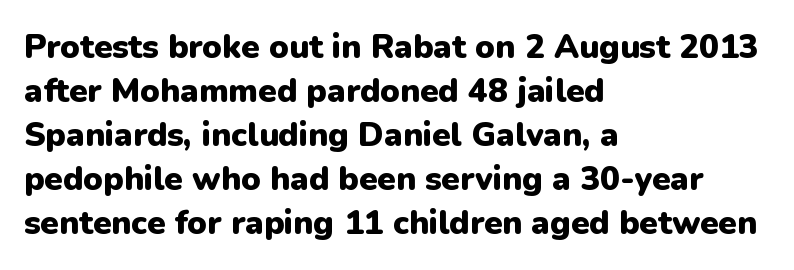
The image shows 33 px heavy sans-serif type, upright; set left-aligned, normal line spacing (1.33x), normal letter spacing, not underlined; low stroke contrast and a medium x-height.
